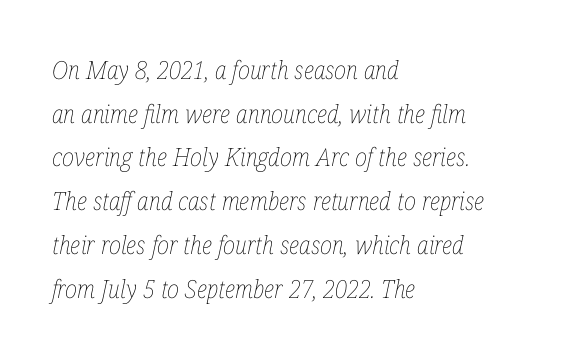
{"italic": "yes", "lean": "right", "slant_degrees": 12, "bold": "no", "underline": "no", "align": "left", "line_spacing_ratio": 1.75, "letter_spacing": "normal", "letter_spacing_em": 0.0, "glyph_px": 25}
